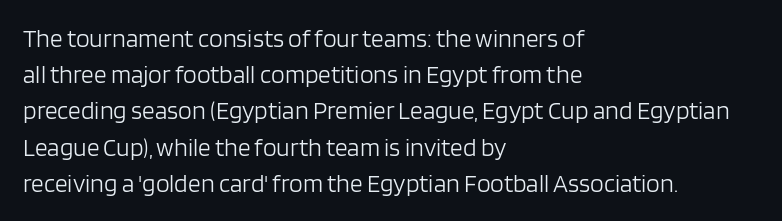
The cut favours lightness, reaching ordinary text weight at its darkest. Left-aligned paragraph, ragged on the right. There is no visible air inserted between adjacent glyphs. Has an underline been added? It has not. Upright lettering throughout. Leading matches the norm, producing a regular column.
